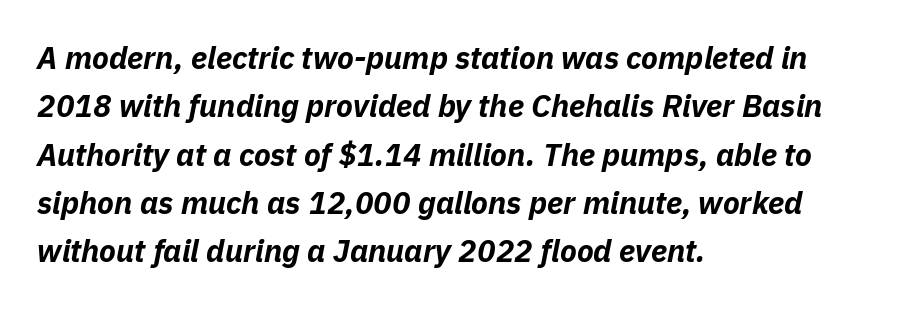
The image shows 31 px bold type, italic (leaning right); set left-aligned, normal line spacing (1.56x), normal letter spacing, not underlined; low stroke contrast and a medium x-height.
